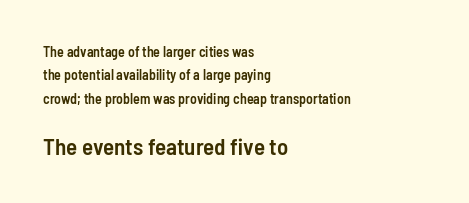
Its strokes are somewhat broadened, the hallmark of semibold type. Observe the ordinary spacing: letters are neighbours, not strangers. Notice how the stems are strictly vertical — no italics here. Typesetter's note — lower block bumped up in size, upper block left smaller. This rendering features lettering with no underline.
